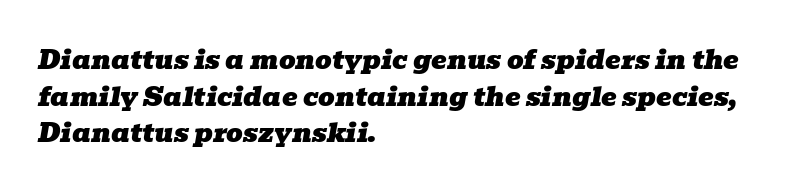
Q: Is the text italic (slanted)? A: Yes, it leans right by about 10 degrees.
Q: Is the text underlined? A: No.
Q: How is the paragraph aligned? A: Left-aligned.
Q: Is the spacing between letters normal or unusually wide? A: Normal.
Q: Is the spacing between lines tight, normal or loose? A: Normal.
